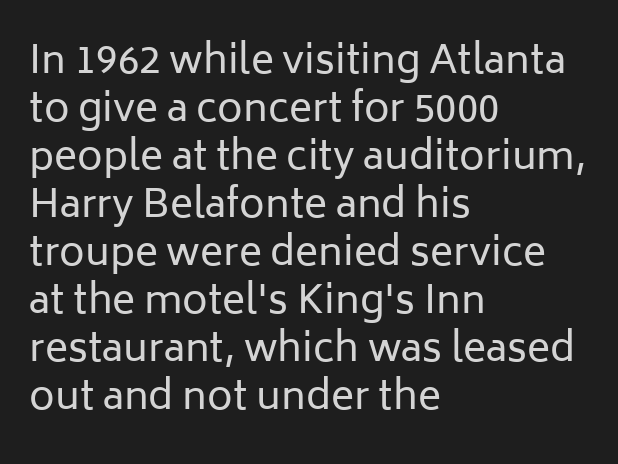
The image shows 39 px regular-weight sans-serif type, upright; set left-aligned, line spacing 1.23x, normal letter spacing, not underlined; low stroke contrast and a medium x-height.
